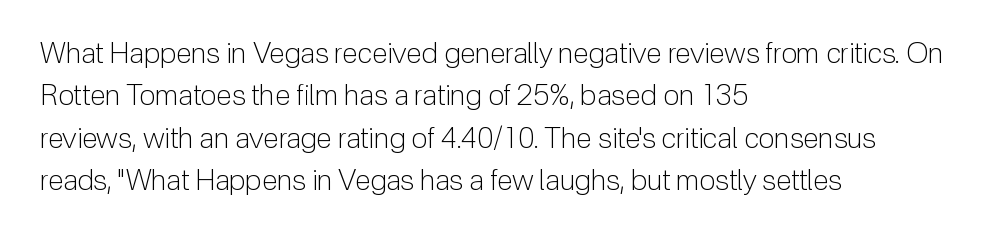
The image shows 29 px light sans-serif type, upright; set left-aligned, normal line spacing (1.46x), normal letter spacing, not underlined; low stroke contrast and a medium x-height.
